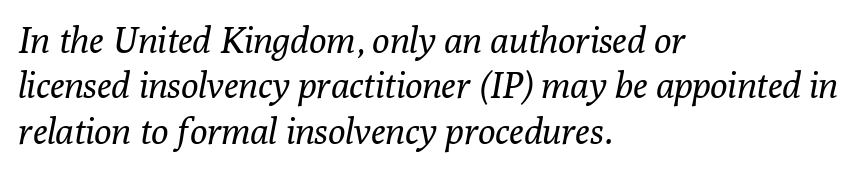
{"serif": "yes", "italic": "yes", "lean": "right", "slant_degrees": 10, "bold": "no", "weight": "regular", "width": "normal", "stroke_contrast": "low", "x_height": "medium", "monospaced": "no", "underline": "no", "align": "left", "line_spacing": "normal", "line_spacing_ratio": 1.26, "letter_spacing": "normal", "letter_spacing_em": 0.0, "glyph_px": 36}
